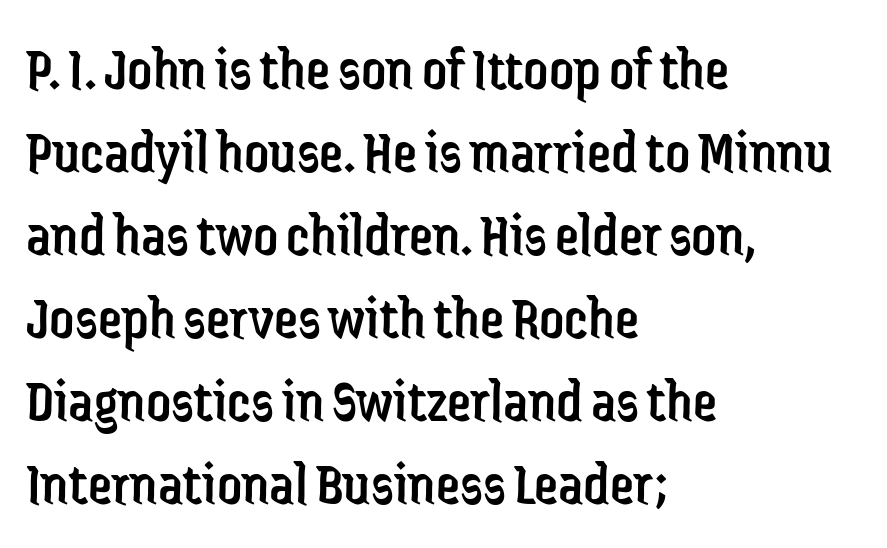
Q: Is the text bold? A: No.
Q: Is the text italic (slanted)? A: No, it is upright.
Q: Is the typeface a serif or a sans-serif typeface? A: Sans-serif.
Q: Is the text underlined? A: No.
Q: How is the paragraph aligned? A: Left-aligned.
Q: Is the spacing between letters normal or unusually wide? A: Normal.
Q: Is the spacing between lines tight, normal or loose? A: Normal.
Q: Width (condensed, normal, or wide)? A: Condensed.
Q: Stroke contrast? A: Low.
Q: x-height? A: Medium.
Q: Monospaced? A: No.
